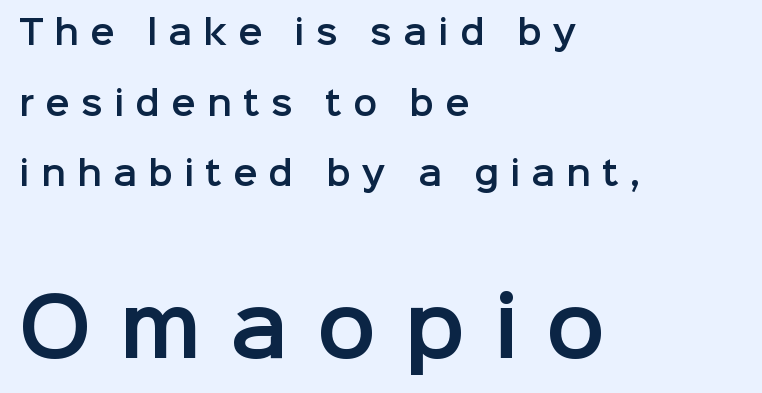
The line-height multiplier appears high, well above default. Characters follow at a spacing far wider than the type designer built in. Ascenders rise straight up at ninety degrees. This sample uses a sans-serif face.
